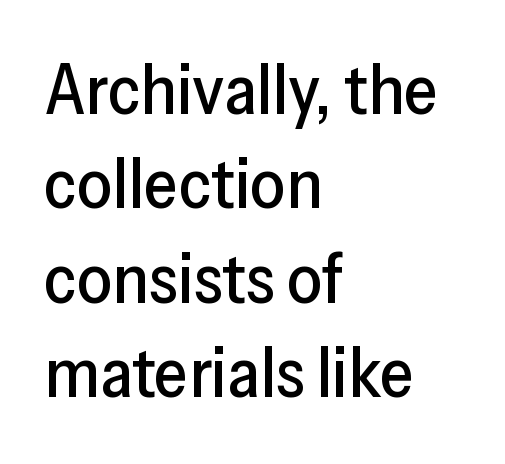
Q: Is the text italic (slanted)? A: No, it is upright.
Q: Is the typeface a serif or a sans-serif typeface? A: Sans-serif.
Q: Is the text underlined? A: No.
Q: How is the paragraph aligned? A: Left-aligned.
Q: Is the spacing between letters normal or unusually wide? A: Normal.
Q: Is the spacing between lines tight, normal or loose? A: Normal.
Q: Width (condensed, normal, or wide)? A: Normal.
Q: Stroke contrast? A: Low.
Q: x-height? A: Medium.
Q: Monospaced? A: No.
